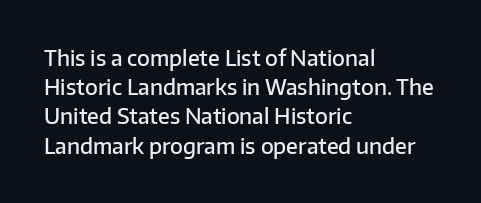
The image shows 21 px text type, upright; set left-aligned, normal line spacing (1.39x), normal letter spacing, not underlined.
